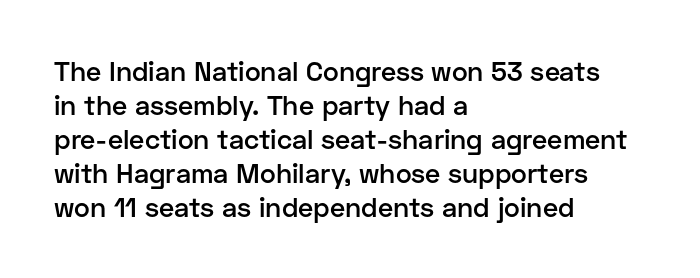
The image shows 27 px text type, upright; set left-aligned, normal line spacing (1.26x), normal letter spacing, not underlined.
